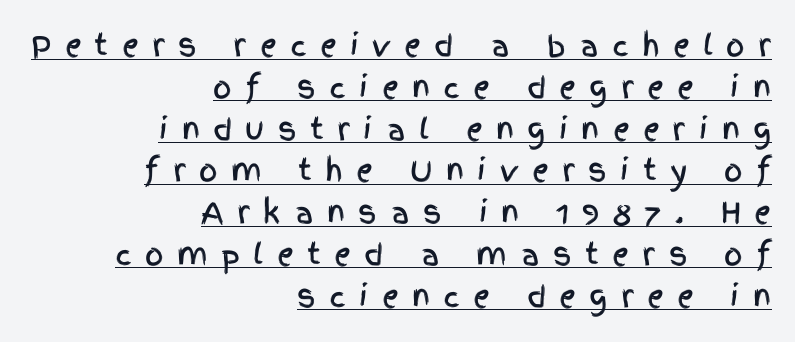
Q: Is the text italic (slanted)? A: No, it is upright.
Q: Is the typeface a serif or a sans-serif typeface? A: Sans-serif.
Q: Is the text underlined? A: Yes.
Q: How is the paragraph aligned? A: Right-aligned.
Q: Is the spacing between letters normal or unusually wide? A: Unusually wide.
Q: Is the spacing between lines tight, normal or loose? A: Normal.
Q: Width (condensed, normal, or wide)? A: Condensed.
Q: x-height? A: Large.
Q: Monospaced? A: No.
